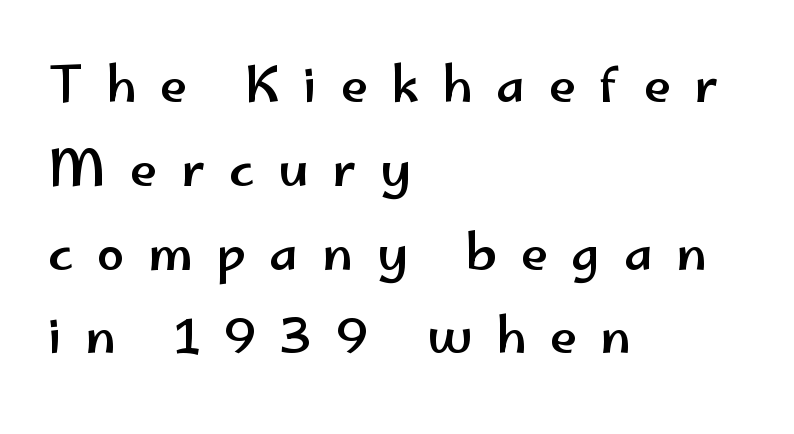
{"serif": "no", "italic": "no", "width": "wide", "stroke_contrast": "low", "x_height": "small", "monospaced": "no", "underline": "no", "align": "left", "line_spacing_ratio": 1.71, "letter_spacing": "wide", "letter_spacing_em": 0.48, "glyph_px": 49}
